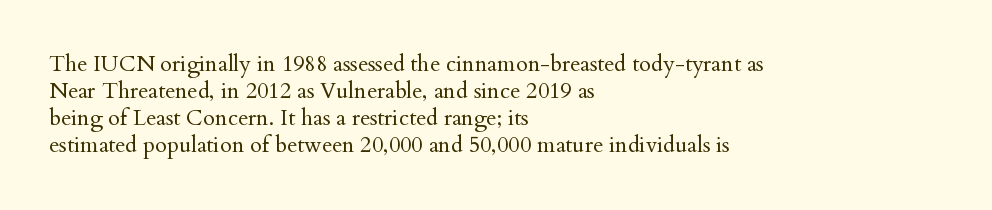
Honestly, the letter spacing is just normal — you wouldn't notice it. A student would call this left alignment; a typographer would say flush left, rag right. The font sits on the lighter half of the weight spectrum, regular included. Just letters on the line, the space beneath them empty.
